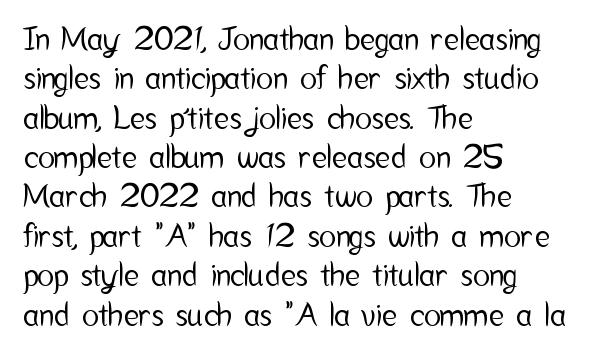
The face used here is rendered with its standard letterfit. Unlike a traditional serif, this face leaves its strokes unadorned. Every row of glyphs begins at an identical x-position on the left. Plain, unruled lines of type.
